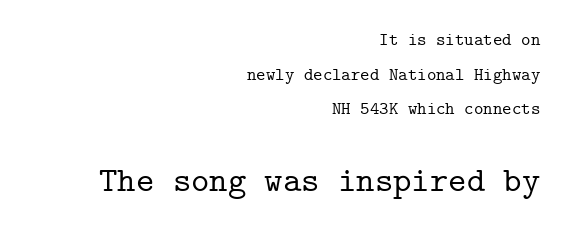
Q: Is the text italic (slanted)? A: No, it is upright.
Q: Is the typeface a serif or a sans-serif typeface? A: Serif.
Q: Is the text underlined? A: No.
Q: How is the paragraph aligned? A: Right-aligned.
Q: Is the spacing between letters normal or unusually wide? A: Normal.
Q: Is the spacing between lines tight, normal or loose? A: Loose.
Q: Which block of text is set in a larger size, the first (top) or the second (bottom)? A: The second (bottom) one.
Q: Width (condensed, normal, or wide)? A: Normal.
Q: Stroke contrast? A: Low.
Q: x-height? A: Medium.
Q: Monospaced? A: Yes.
